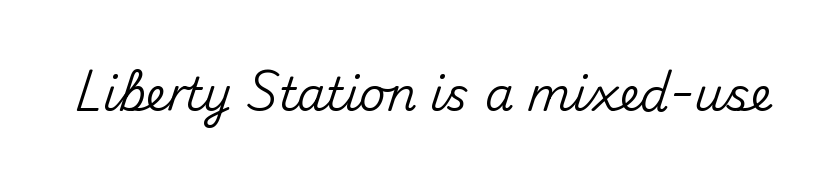
Nobody drew a line under any word here. Is the letter spacing exaggerated? No — it looks like the ordinary default. Unlike a traditional serif, this face leaves its strokes unadorned.
